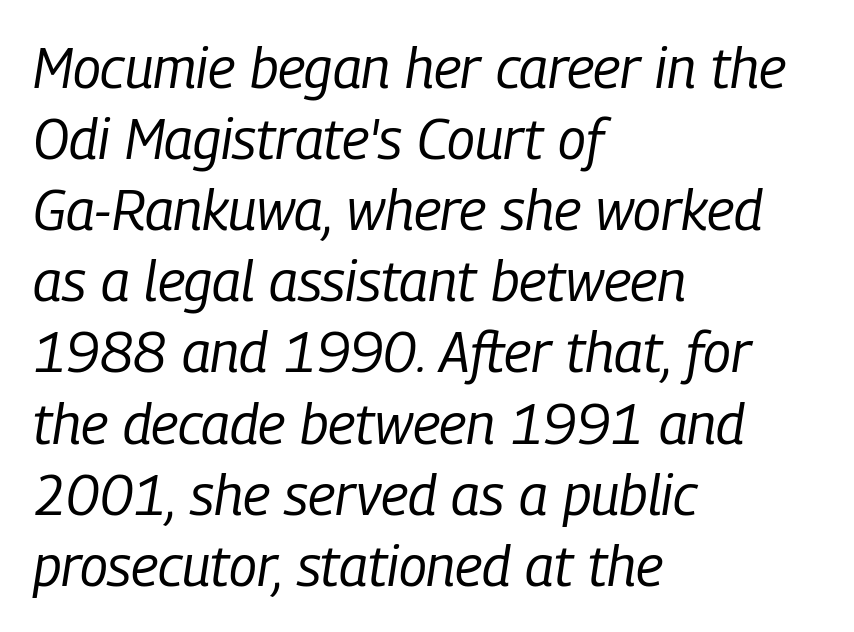
Line starts are locked; line ends wander. Does extra space separate the letters? No, they use regular spacing. Compared with ordinary roman type, these characters are visibly tilted. These lines are rendered in a variable-pitch font. Check the space under the baseline: it is left empty.
